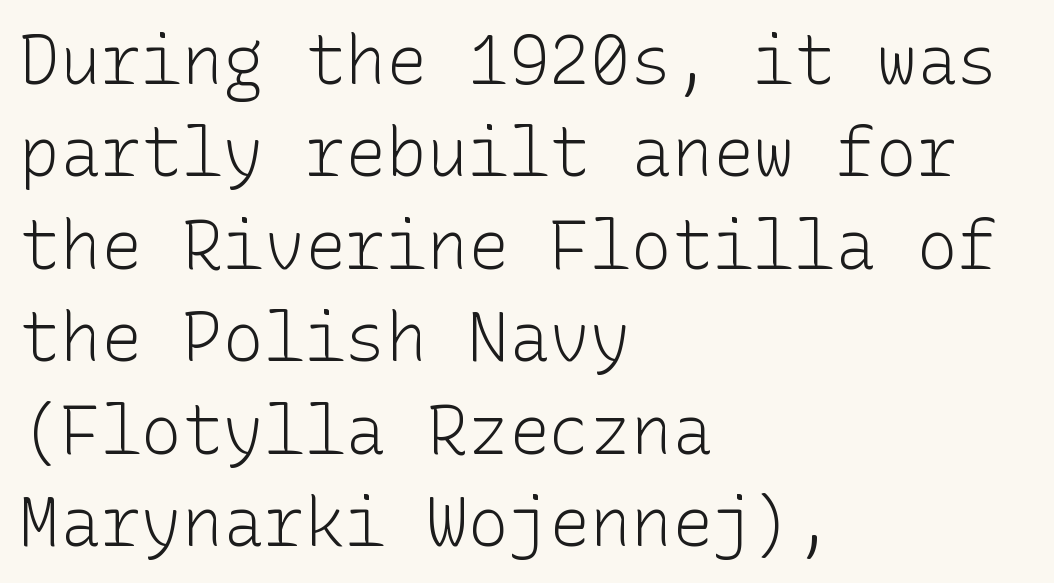
The image shows 68 px light sans-serif type, upright; set left-aligned, normal line spacing (1.36x), normal letter spacing, not underlined; low stroke contrast and a medium x-height.
